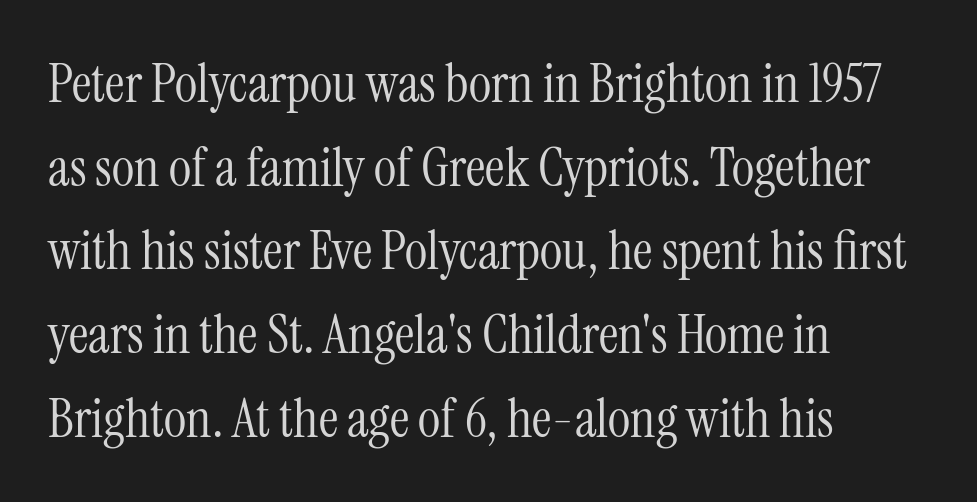
Q: Is the text bold? A: No.
Q: Is the text italic (slanted)? A: No, it is upright.
Q: Is the typeface a serif or a sans-serif typeface? A: Serif.
Q: Is the text underlined? A: No.
Q: How is the paragraph aligned? A: Left-aligned.
Q: Is the spacing between letters normal or unusually wide? A: Normal.
Q: Is the spacing between lines tight, normal or loose? A: Normal.
Q: Width (condensed, normal, or wide)? A: Condensed.
Q: Stroke contrast? A: Medium.
Q: x-height? A: Medium.
Q: Monospaced? A: No.
